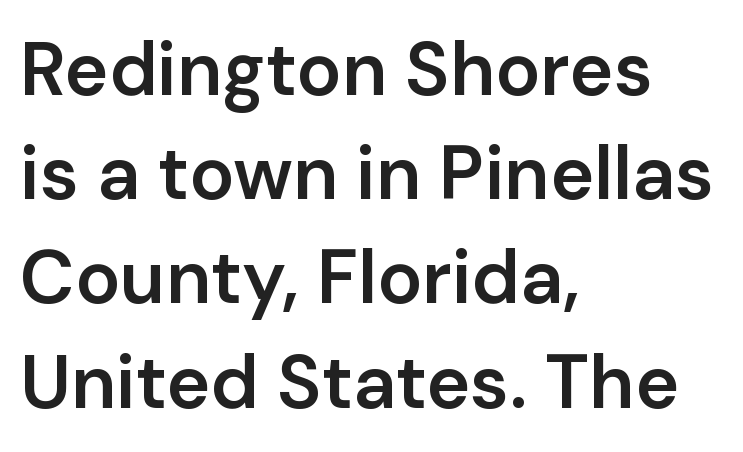
Q: Is the text bold? A: Semi-bold.
Q: Is the text italic (slanted)? A: No, it is upright.
Q: Is the typeface a serif or a sans-serif typeface? A: Sans-serif.
Q: Is the text underlined? A: No.
Q: How is the paragraph aligned? A: Left-aligned.
Q: Is the spacing between letters normal or unusually wide? A: Normal.
Q: Is the spacing between lines tight, normal or loose? A: Normal.
Q: Width (condensed, normal, or wide)? A: Normal.
Q: Stroke contrast? A: Low.
Q: x-height? A: Medium.
Q: Monospaced? A: No.
